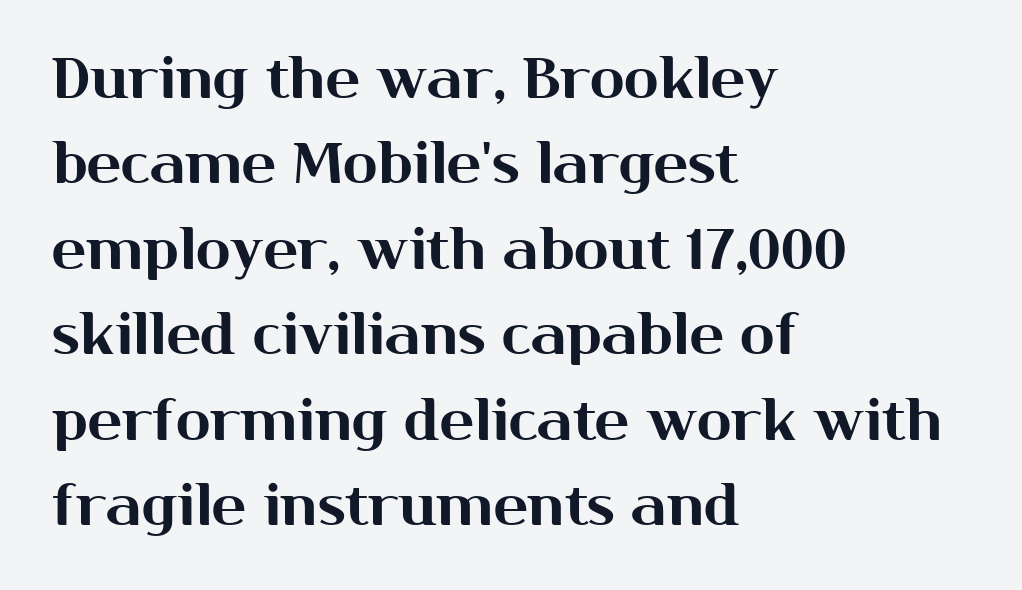
{"serif": "no", "italic": "no", "width": "normal", "stroke_contrast": "medium", "x_height": "medium", "monospaced": "no", "underline": "no", "align": "left", "line_spacing": "normal", "line_spacing_ratio": 1.5, "letter_spacing": "normal", "letter_spacing_em": 0.0, "glyph_px": 57}
